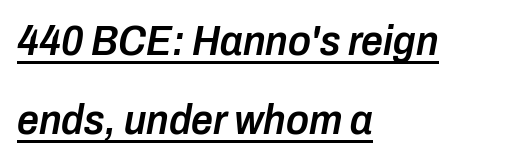
Leftover space on each line is placed entirely after the last word. Caption: standard tracking, unaltered. The letters advance in unequal steps, a hallmark of proportional type. The rendering applies a slant to the glyphs. Underlining? Definitely there. The characters look somewhat weighty, a semibold short of true bold.
